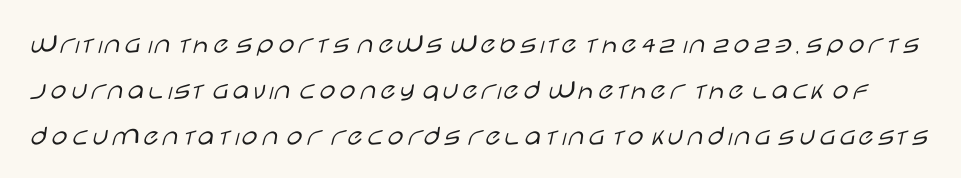
The image shows 29 px light, wide sans-serif type; set normal line spacing (1.58x), normal letter spacing, not underlined; low stroke contrast and a large x-height.
